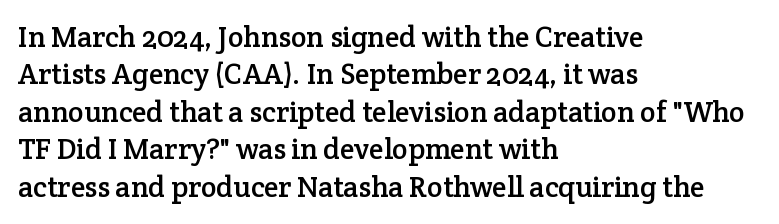
Q: Is the text italic (slanted)? A: No, it is upright.
Q: Is the typeface a serif or a sans-serif typeface? A: Serif.
Q: Is the text underlined? A: No.
Q: How is the paragraph aligned? A: Left-aligned.
Q: Is the spacing between letters normal or unusually wide? A: Normal.
Q: Is the spacing between lines tight, normal or loose? A: Normal.
Q: Width (condensed, normal, or wide)? A: Normal.
Q: Stroke contrast? A: Low.
Q: x-height? A: Medium.
Q: Monospaced? A: No.
